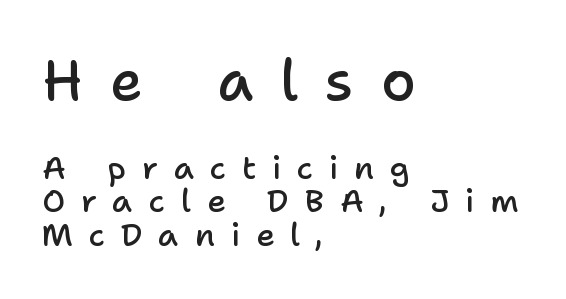
Q: Is the text bold? A: Semi-bold.
Q: Is the text italic (slanted)? A: No, it is upright.
Q: Is the typeface a serif or a sans-serif typeface? A: Sans-serif.
Q: Is the text underlined? A: No.
Q: How is the paragraph aligned? A: Left-aligned.
Q: Is the spacing between letters normal or unusually wide? A: Unusually wide.
Q: Is the spacing between lines tight, normal or loose? A: Tight.
Q: Which block of text is set in a larger size, the first (top) or the second (bottom)? A: The first (top) one.
Q: Width (condensed, normal, or wide)? A: Normal.
Q: Stroke contrast? A: Low.
Q: x-height? A: Medium.
Q: Monospaced? A: No.
